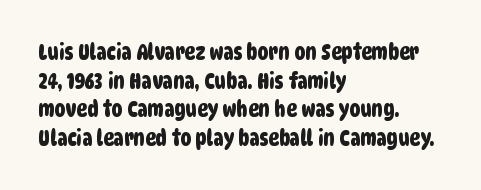
Just letters on the line, the space beneath them empty. This block has exactly the height ordinary leading produces. Letter spacing: default. These lines are set flush left with a ragged right edge.
